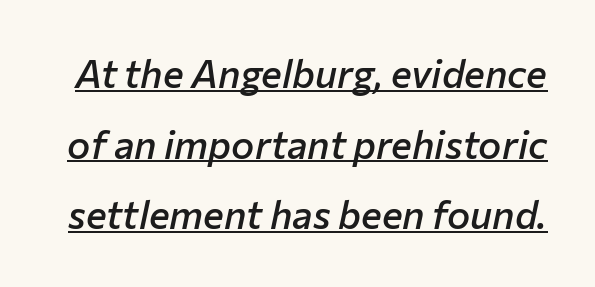
{"italic": "yes", "lean": "right", "slant_degrees": 12, "bold": "semi", "weight": "semibold", "width": "normal", "stroke_contrast": "low", "x_height": "medium", "monospaced": "no", "underline": "yes", "line_spacing_ratio": 1.81, "letter_spacing": "normal", "letter_spacing_em": 0.0, "glyph_px": 39}
